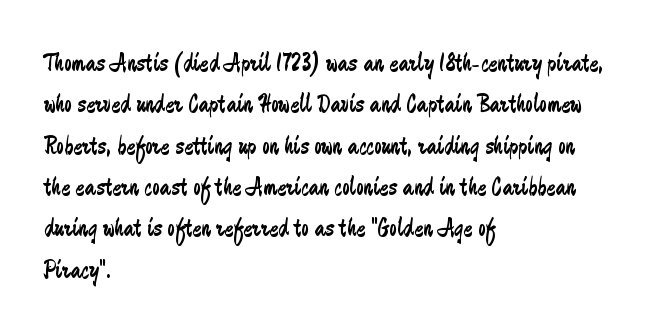
The image shows 27 px text type; set left-aligned, normal line spacing (1.53x), normal letter spacing, not underlined.
